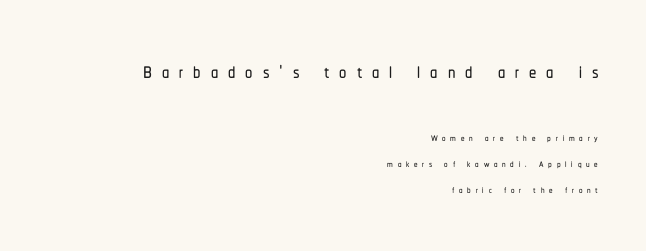
Casual observation: everything's shoved over to the right. Typographically, this falls in the sans-serif category. Quick note: underline off. Display-style spreading of the glyphs; the letterfit is very open. The rendering uses natural spacing where letterforms have individual widths.
